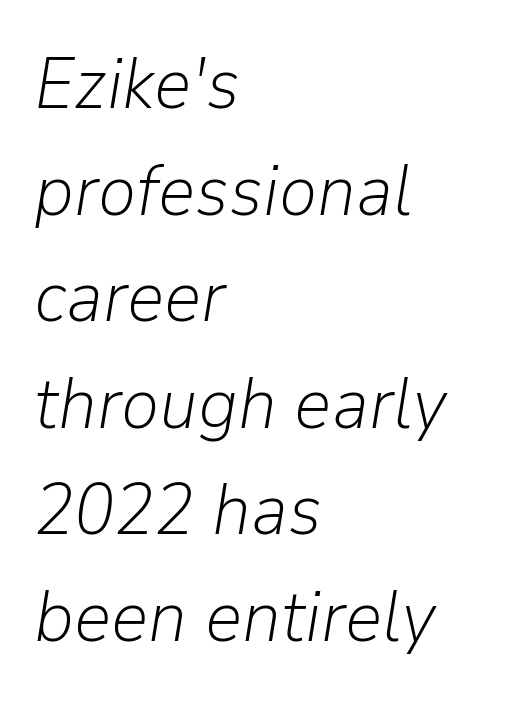
Designer's note — italics engaged. Line starts are locked; line ends wander. Looks like regular typesetting: each glyph gets only the width it needs. Summary of vertical rhythm: regular, with standard interline spacing.
